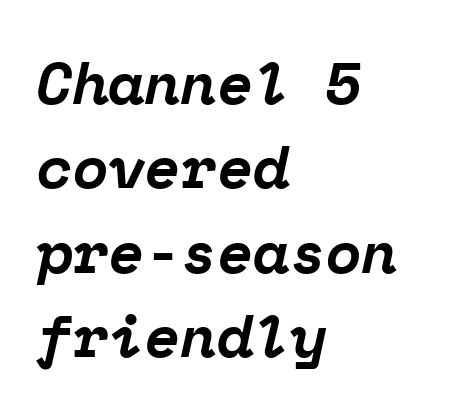
Q: Is the text bold? A: Yes.
Q: Is the text italic (slanted)? A: Yes, it leans right by about 12 degrees.
Q: Is the typeface a serif or a sans-serif typeface? A: Serif.
Q: Is the text underlined? A: No.
Q: How is the paragraph aligned? A: Left-aligned.
Q: Is the spacing between letters normal or unusually wide? A: Normal.
Q: Is the spacing between lines tight, normal or loose? A: Normal.
Q: Width (condensed, normal, or wide)? A: Normal.
Q: Stroke contrast? A: Low.
Q: x-height? A: Medium.
Q: Monospaced? A: Yes.
